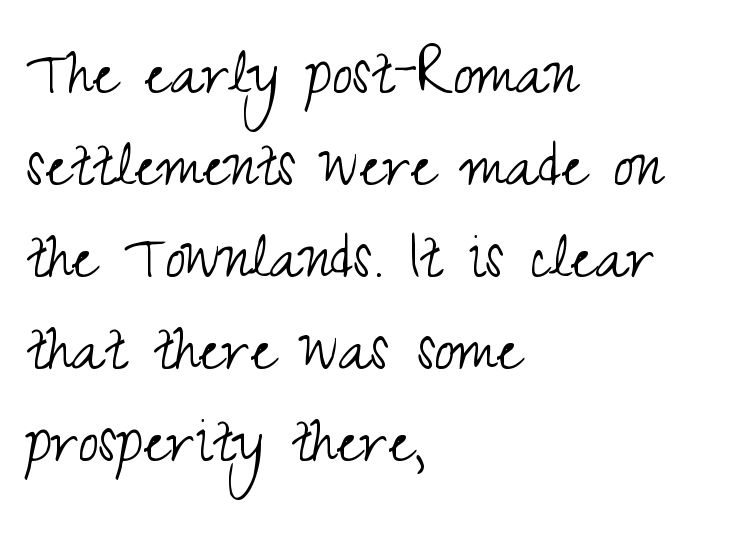
The image shows 73 px light, condensed sans-serif type, upright; set left-aligned, normal line spacing (1.26x), normal letter spacing, not underlined; medium stroke contrast and a small x-height.
